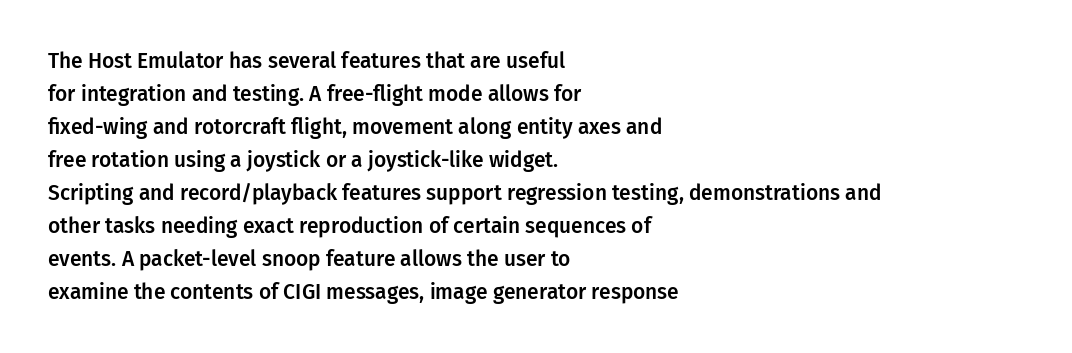
{"italic": "no", "underline": "no", "align": "left", "line_spacing": "normal", "line_spacing_ratio": 1.57, "letter_spacing": "normal", "letter_spacing_em": 0.0, "glyph_px": 21}
